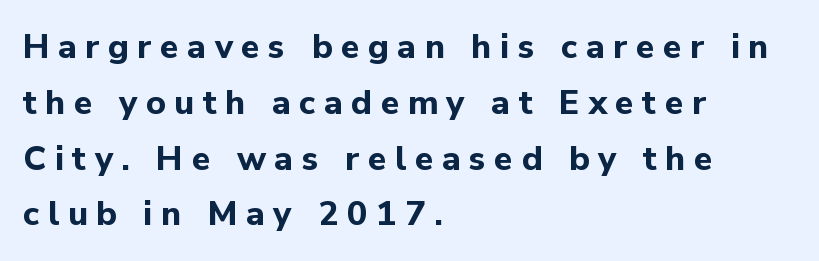
The image shows 34 px bold sans-serif type, upright; set left-aligned, normal line spacing (1.64x), unusually wide letter spacing (+0.25 em), not underlined; low stroke contrast and a medium x-height.
